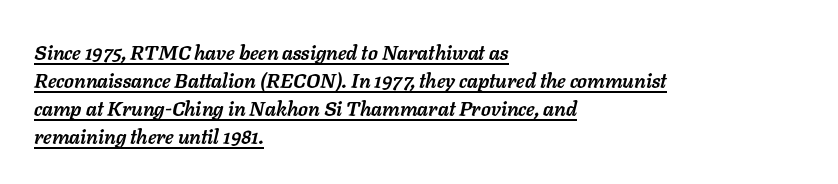
The image shows 20 px bold type, italic (leaning right); set left-aligned, normal line spacing (1.4x), normal letter spacing, underlined.
